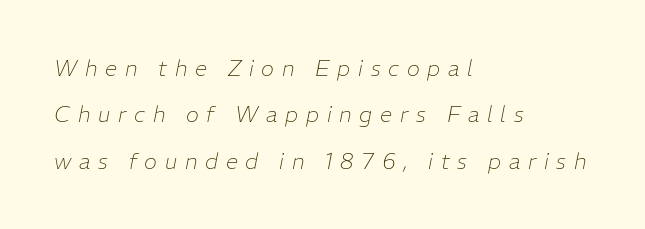
The letters are spread apart with noticeably loose tracking. The line-height multiplier appears high, well above default. Stroke mass is kept to a normal reading level or below. Lines of text with bare space underneath. The typography opts for an oblique posture over an upright one. Reading down the block, your eye returns to a fixed left position each line.
